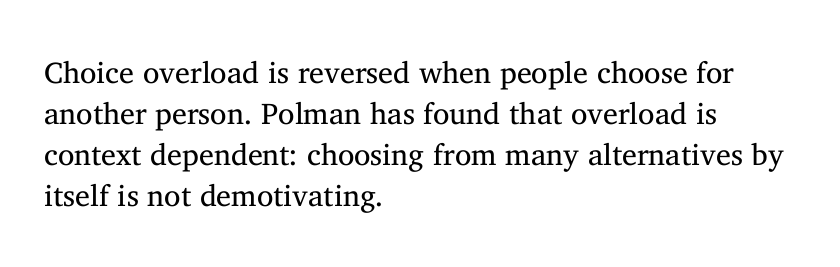
{"serif": "yes", "italic": "no", "bold": "no", "weight": "regular", "width": "normal", "stroke_contrast": "medium", "x_height": "medium", "monospaced": "no", "underline": "no", "align": "left", "line_spacing": "normal", "line_spacing_ratio": 1.37, "letter_spacing": "normal", "letter_spacing_em": 0.0, "glyph_px": 30}
